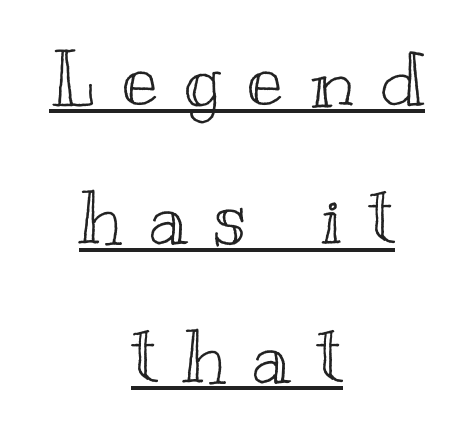
The image shows 76 px wide type, upright; set centered, line spacing 1.82x, unusually wide letter spacing (+0.34 em), underlined; a small x-height.
